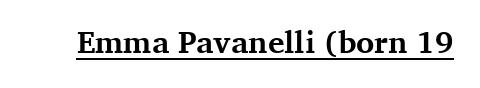
The image shows 31 px bold serif type, upright; set normal letter spacing, underlined; medium stroke contrast and a medium x-height.
